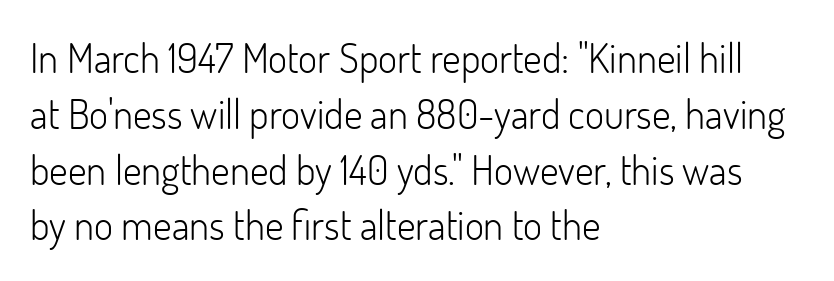
{"serif": "no", "italic": "no", "bold": "no", "weight": "light", "width": "normal", "stroke_contrast": "low", "x_height": "small", "monospaced": "no", "underline": "no", "align": "left", "line_spacing": "normal", "line_spacing_ratio": 1.36, "letter_spacing": "normal", "letter_spacing_em": 0.0, "glyph_px": 41}
